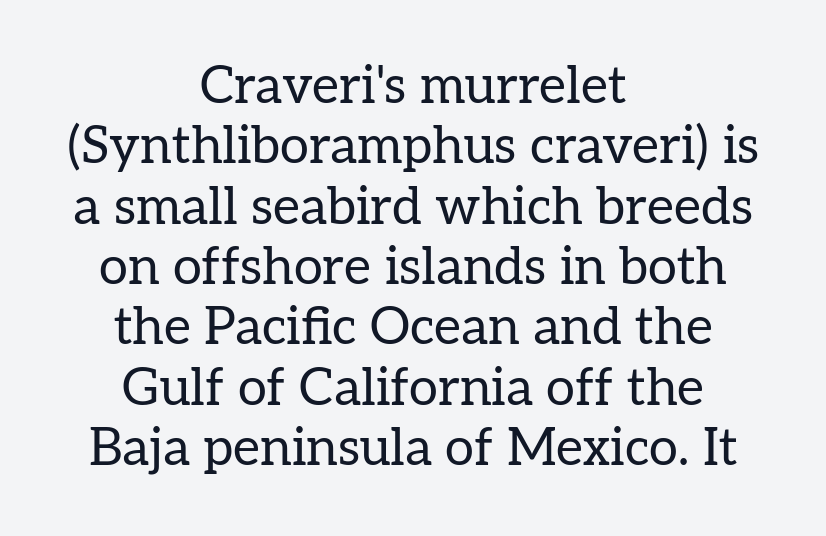
Q: Is the text bold? A: No.
Q: Is the text italic (slanted)? A: No, it is upright.
Q: Is the typeface a serif or a sans-serif typeface? A: Serif.
Q: Is the text underlined? A: No.
Q: How is the paragraph aligned? A: Centered.
Q: Is the spacing between letters normal or unusually wide? A: Normal.
Q: Width (condensed, normal, or wide)? A: Normal.
Q: Stroke contrast? A: Low.
Q: x-height? A: Medium.
Q: Monospaced? A: No.
